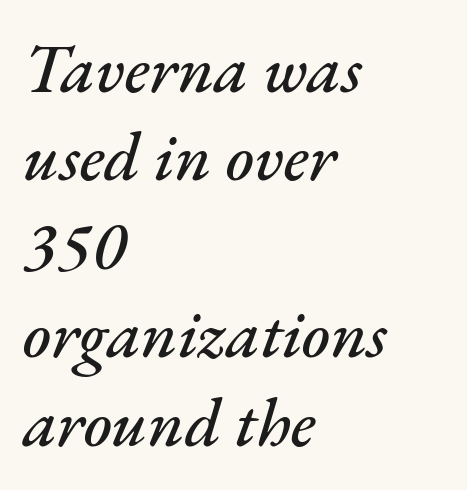
Q: Is the text italic (slanted)? A: Yes, it leans right by about 17 degrees.
Q: Is the text underlined? A: No.
Q: How is the paragraph aligned? A: Left-aligned.
Q: Is the spacing between letters normal or unusually wide? A: Normal.
Q: Is the spacing between lines tight, normal or loose? A: Normal.
Q: Width (condensed, normal, or wide)? A: Normal.
Q: Stroke contrast? A: Medium.
Q: x-height? A: Small.
Q: Monospaced? A: No.
